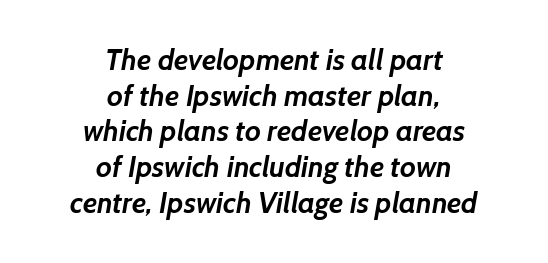
{"serif": "no", "bold": "yes", "weight": "semibold", "width": "normal", "stroke_contrast": "low", "x_height": "medium", "monospaced": "no", "underline": "no", "align": "center", "line_spacing_ratio": 1.23, "letter_spacing": "normal", "letter_spacing_em": 0.0, "glyph_px": 29}
